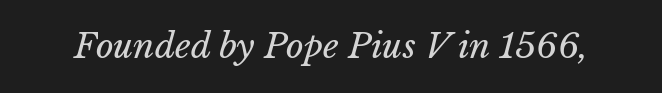
The image shows 34 px regular-weight type; set normal letter spacing, not underlined; low stroke contrast and a medium x-height.
